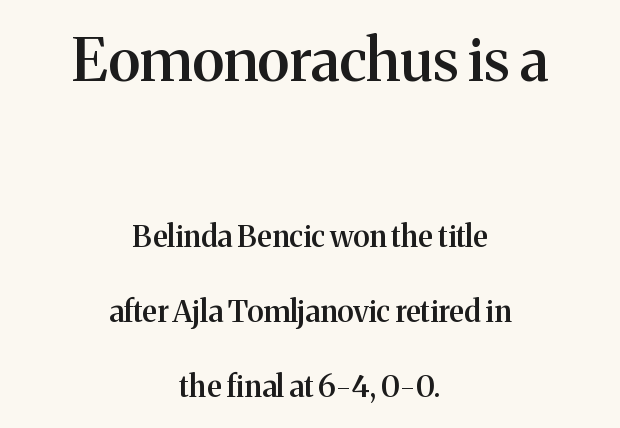
{"serif": "yes", "italic": "no", "bold": "semi", "weight": "semibold", "width": "normal", "stroke_contrast": "medium", "x_height": "medium", "monospaced": "no", "underline": "no", "align": "center", "line_spacing": "loose", "line_spacing_ratio": 2.5, "letter_spacing": "normal", "letter_spacing_em": 0.0, "larger_block": "first", "size_ratio": 1.97, "glyph_px": 59}
